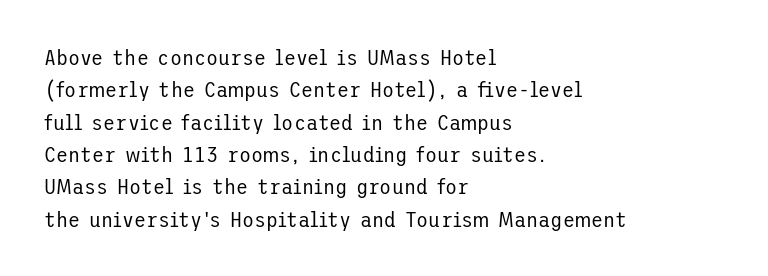
The image shows 22 px text type, upright; set left-aligned, normal line spacing (1.47x), normal letter spacing, not underlined.
